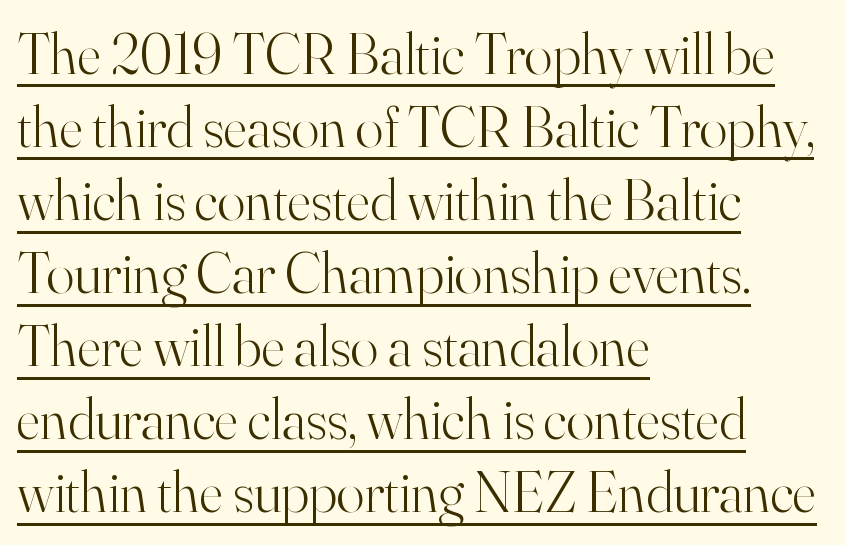
The passage shown is typed in a proportional face where columns would drift. Notice how a bar underscores the lettering throughout. Visually the block forms a straight wall on the left and a jagged coastline on the right. The lettering holds an erect, upright posture throughout. Old-style or modern, the face here clearly has serifs.
